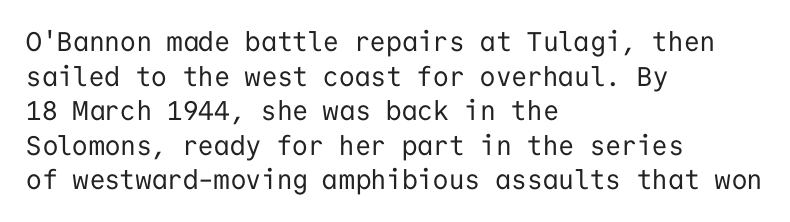
The image shows 27 px text type, upright; set left-aligned, normal line spacing (1.28x), normal letter spacing, not underlined.
